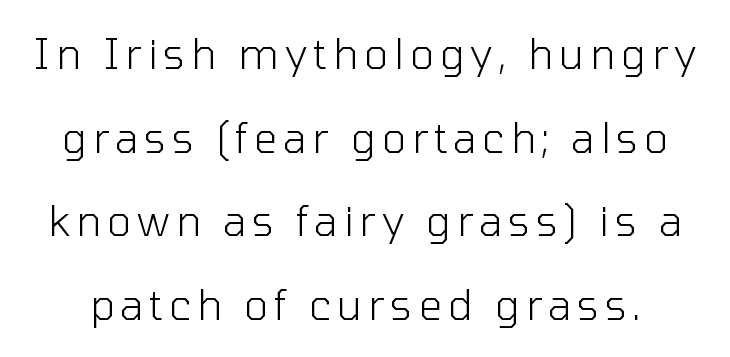
{"serif": "no", "italic": "no", "bold": "no", "weight": "light", "width": "normal", "stroke_contrast": "low", "x_height": "medium", "monospaced": "no", "underline": "no", "line_spacing": "loose", "line_spacing_ratio": 2.04, "glyph_px": 41}
